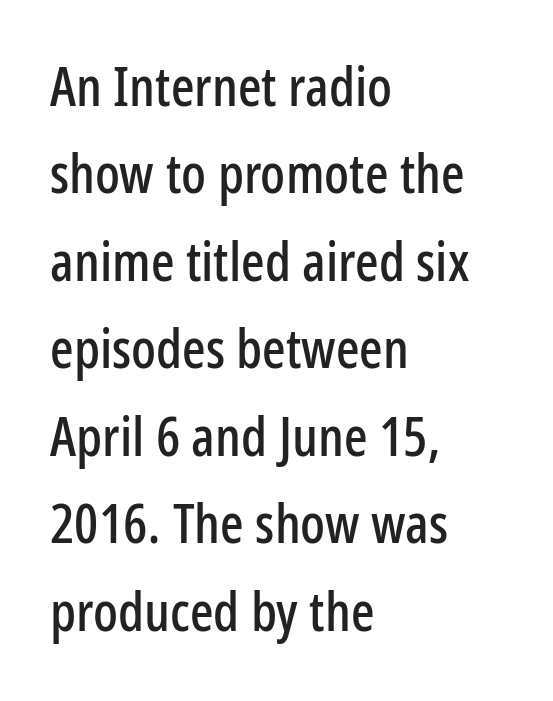
{"serif": "no", "italic": "no", "width": "condensed", "stroke_contrast": "low", "x_height": "medium", "monospaced": "no", "underline": "no", "align": "left", "line_spacing": "normal", "line_spacing_ratio": 1.59, "letter_spacing": "normal", "letter_spacing_em": 0.0, "glyph_px": 55}
